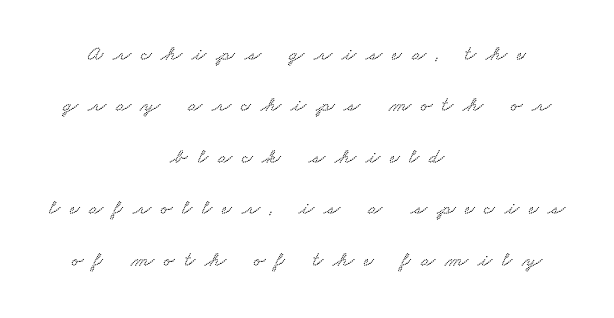
The image shows 21 px text type; set centered, loose line spacing (2.45x), unusually wide letter spacing (+0.47 em), not underlined.
